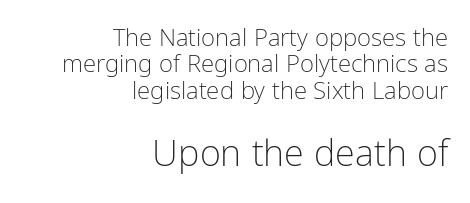
The face used here is a sans, in the tradition of grotesques and geometrics. Descender tails drop into unmarked territory. Posture: straight, roman, zero tilt. Is the lower block the larger one? Yes — the lower block carries the bigger type. Tracking here is standard; glyphs follow each other at the usual distance.
